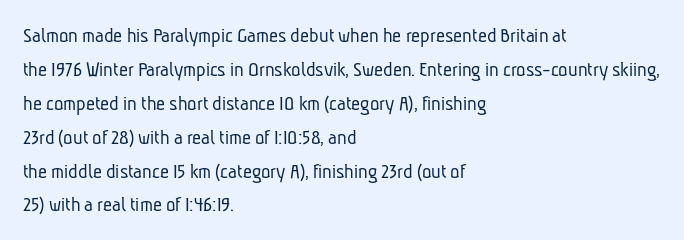
The font sits on the lighter half of the weight spectrum, regular included. Default kerning and tracking; the words read as compact shapes. The vertical gap from one line to the next is medium. Caption: multi-line text, flush left, ragged right. The glyphs are unaccompanied by any horizontal stroke below them.
